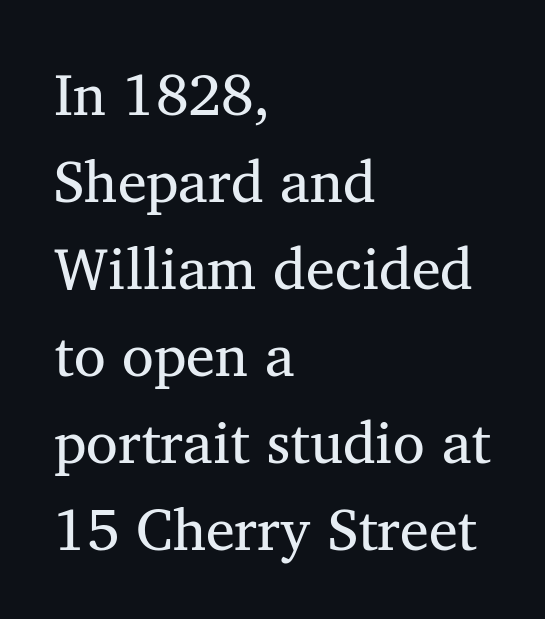
{"serif": "yes", "italic": "no", "bold": "no", "weight": "regular", "width": "normal", "stroke_contrast": "medium", "x_height": "medium", "monospaced": "no", "underline": "no", "align": "left", "line_spacing": "normal", "line_spacing_ratio": 1.5, "letter_spacing": "normal", "letter_spacing_em": 0.0, "glyph_px": 58}
